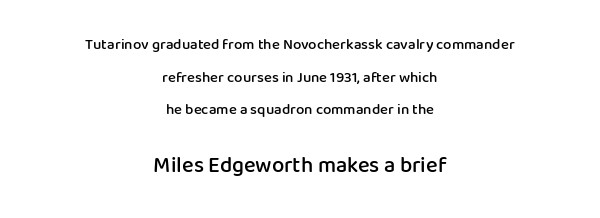
Q: Is the text bold? A: Semi-bold.
Q: Is the text italic (slanted)? A: No, it is upright.
Q: Is the text underlined? A: No.
Q: How is the paragraph aligned? A: Centered.
Q: Is the spacing between letters normal or unusually wide? A: Normal.
Q: Is the spacing between lines tight, normal or loose? A: Loose.
Q: Which block of text is set in a larger size, the first (top) or the second (bottom)? A: The second (bottom) one.
